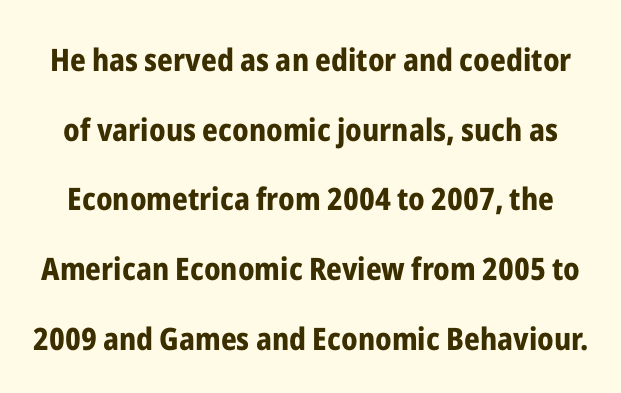
Leading is clearly above the norm, producing a sparse column. Each letter's strokes conclude bluntly, with no projecting serifs. The rendering keeps characters at their native spacing. The passage shown is typed in a proportional face where columns would drift. No word sits above an underline.
